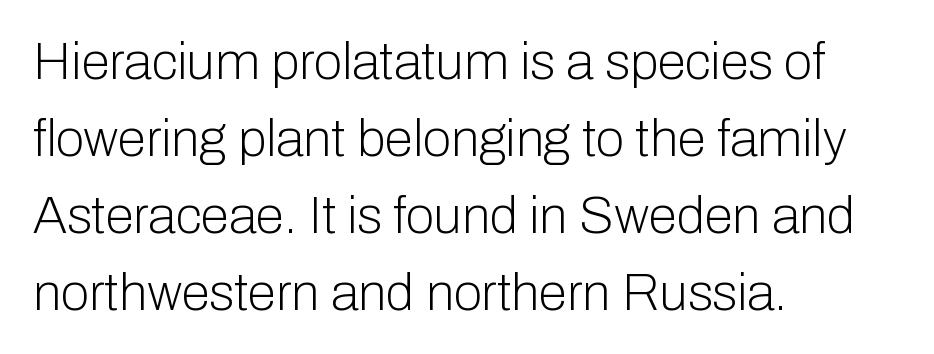
Proportional: the letters do not fall into vertical columns. Quick note: interline space is typical. Does the type have serifs? No, each stem ends abruptly. These lines keep a tight, regular rhythm from letter to letter.
